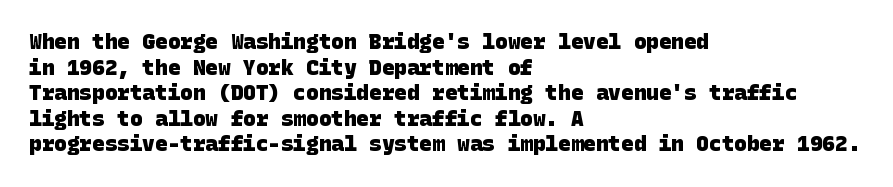
Does extra space separate the letters? No, they use regular spacing. The rendering anchors every line to the left-hand side. The baseline area is clear. Heavy-handed strokes throughout: this text is bold.
